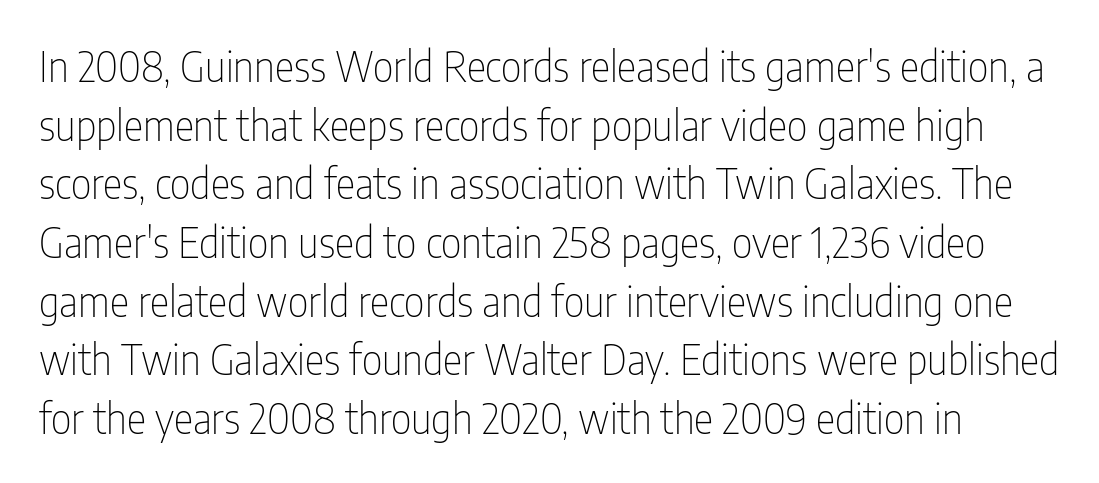
Is the stroke heavy? The answer is a plain regular-or-lighter. Nope, no serifs anywhere on these letters. The lettering holds an erect, upright posture throughout. A typesetter would call this proportional, since set widths differ per character.
